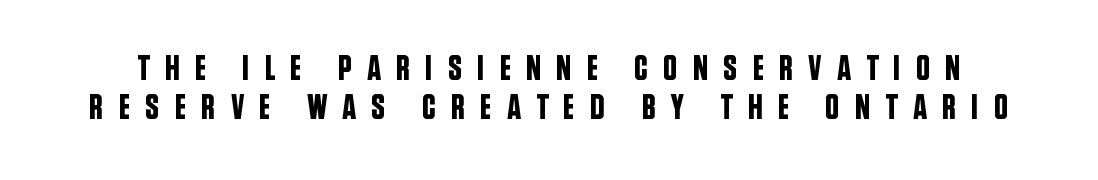
You could not count columns in this text — the font is proportionally spaced. A typesetter would call this leading minimal, almost set solid. Tracking here is generous; glyphs stand well apart from one another. A clean baseline with only descenders dipping below it. Typographically, this falls in the sans-serif category. No italicization has been applied; the sample stays upright.
